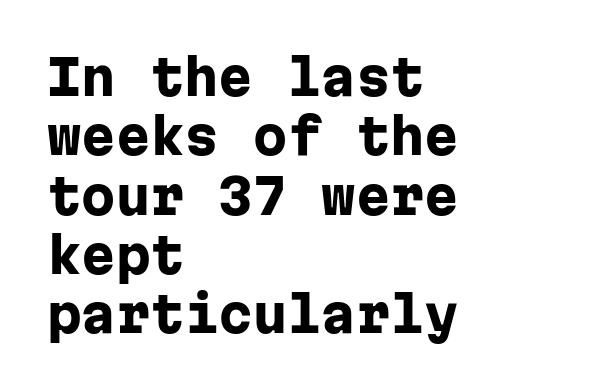
These lines are set flush left with a ragged right edge. You could call the tracking neutral — neither tight nor loose. Classification — sans serif. Any mark beneath the type? The region is blank. Weight: bold.
